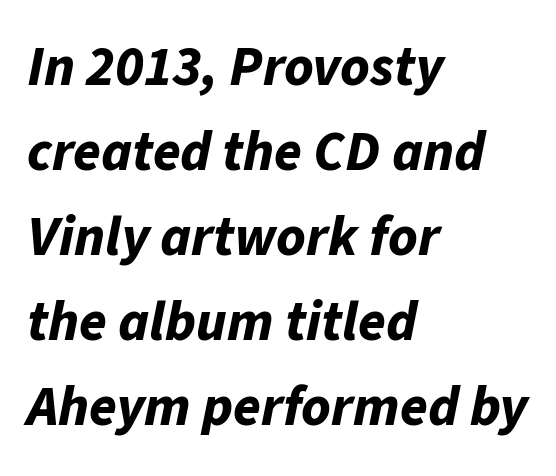
{"italic": "yes", "lean": "right", "slant_degrees": 11, "bold": "yes", "weight": "bold", "width": "normal", "stroke_contrast": "low", "x_height": "medium", "monospaced": "no", "underline": "no", "align": "left", "line_spacing": "normal", "line_spacing_ratio": 1.52, "letter_spacing": "normal", "letter_spacing_em": 0.0, "glyph_px": 56}
